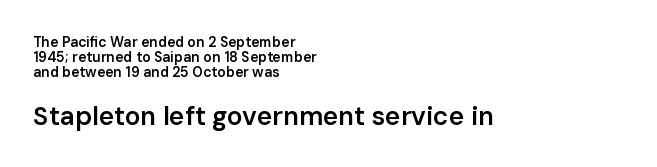
Q: Is the text bold? A: Semi-bold.
Q: Is the text italic (slanted)? A: No, it is upright.
Q: Is the text underlined? A: No.
Q: How is the paragraph aligned? A: Left-aligned.
Q: Is the spacing between letters normal or unusually wide? A: Normal.
Q: Is the spacing between lines tight, normal or loose? A: Tight.
Q: Which block of text is set in a larger size, the first (top) or the second (bottom)? A: The second (bottom) one.
